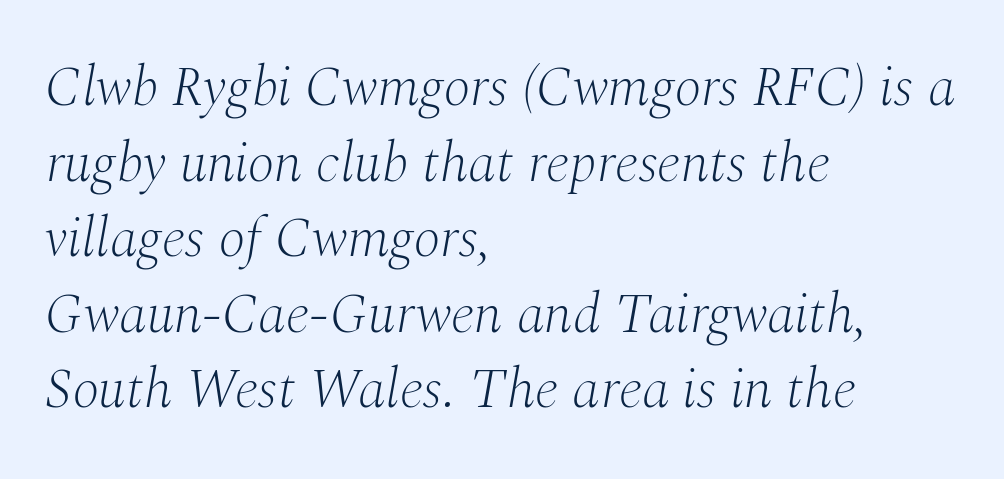
{"serif": "yes", "italic": "yes", "lean": "right", "slant_degrees": 10, "bold": "no", "weight": "light", "width": "normal", "stroke_contrast": "medium", "x_height": "medium", "monospaced": "no", "underline": "no", "align": "left", "line_spacing": "normal", "line_spacing_ratio": 1.35, "letter_spacing": "normal", "letter_spacing_em": 0.0, "glyph_px": 56}
